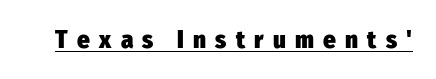
As a designer I'd log this as weight 700, bold. The face used here appears with an underline applied. When letters stand straight like this, we call the style roman or upright. Spacing between characters has been opened up far beyond the box default.
